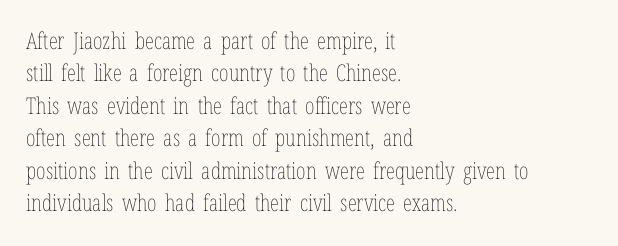
{"italic": "no", "bold": "no", "underline": "no", "align": "left", "line_spacing": "normal", "line_spacing_ratio": 1.41, "letter_spacing": "normal", "letter_spacing_em": 0.0, "glyph_px": 23}
